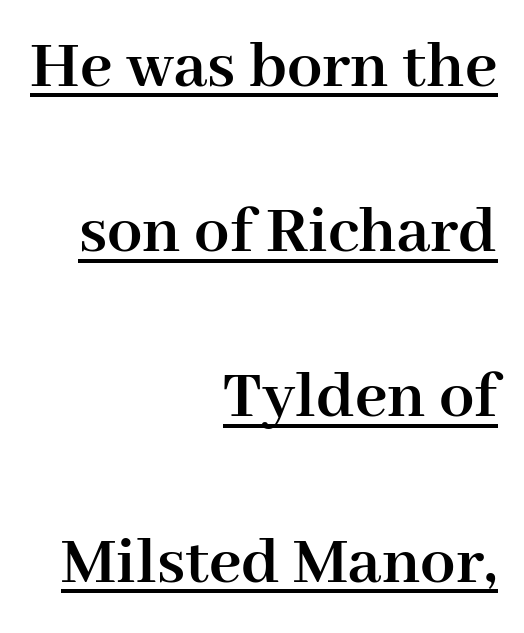
The image shows 70 px semibold serif type, upright; set right-aligned, loose line spacing (2.36x), normal letter spacing, underlined; high stroke contrast and a medium x-height.
